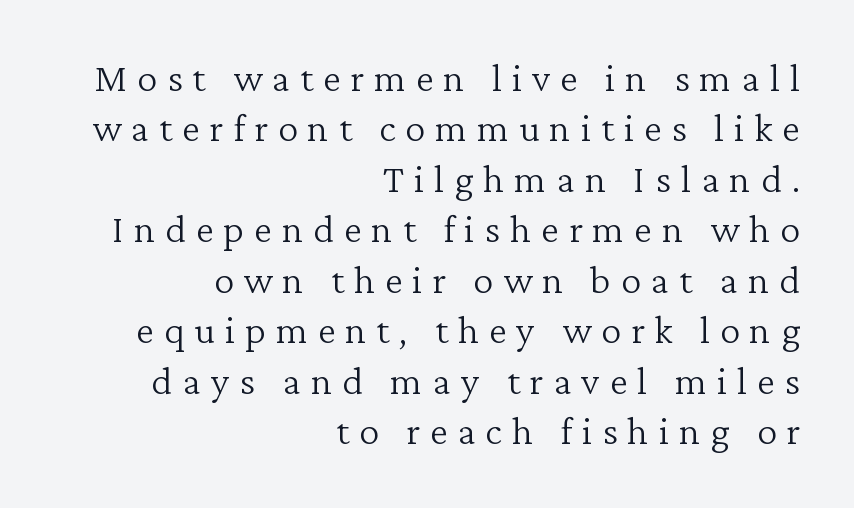
{"serif": "yes", "italic": "no", "bold": "no", "weight": "light", "width": "normal", "stroke_contrast": "low", "x_height": "medium", "monospaced": "no", "underline": "no", "align": "right", "line_spacing_ratio": 1.23, "letter_spacing": "wide", "letter_spacing_em": 0.24, "glyph_px": 41}
